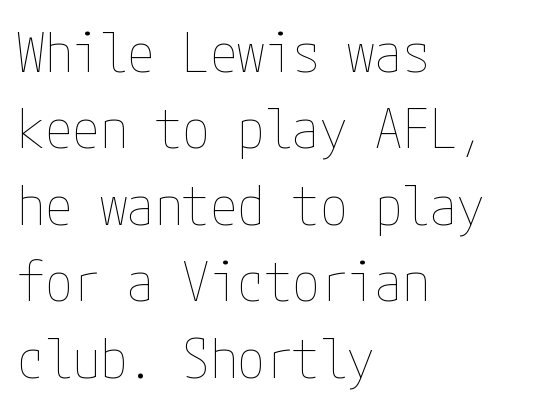
The foot of each line stays bare and open. The type sits square on the baseline with zero lean. Horizontally, the lines are justified to the leading edge only. This sample uses plain, unmodified letter spacing. No heavy texture on the line: the type isn't bold.
